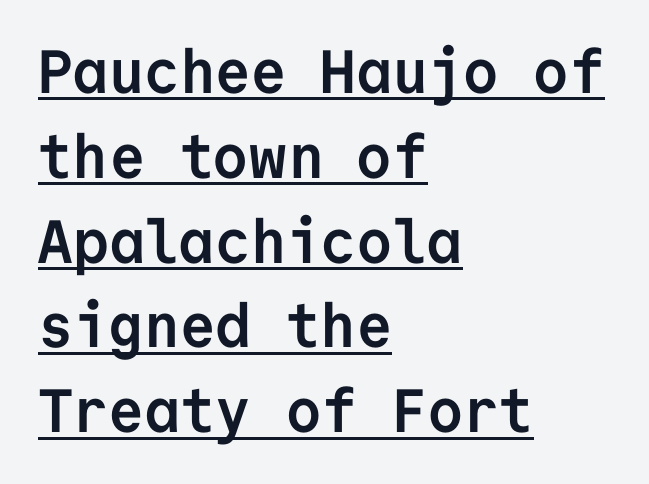
{"serif": "no", "italic": "no", "bold": "yes", "weight": "semibold", "width": "normal", "stroke_contrast": "low", "x_height": "medium", "monospaced": "yes", "underline": "yes", "align": "left", "line_spacing": "normal", "line_spacing_ratio": 1.39, "letter_spacing": "normal", "letter_spacing_em": 0.0, "glyph_px": 61}
